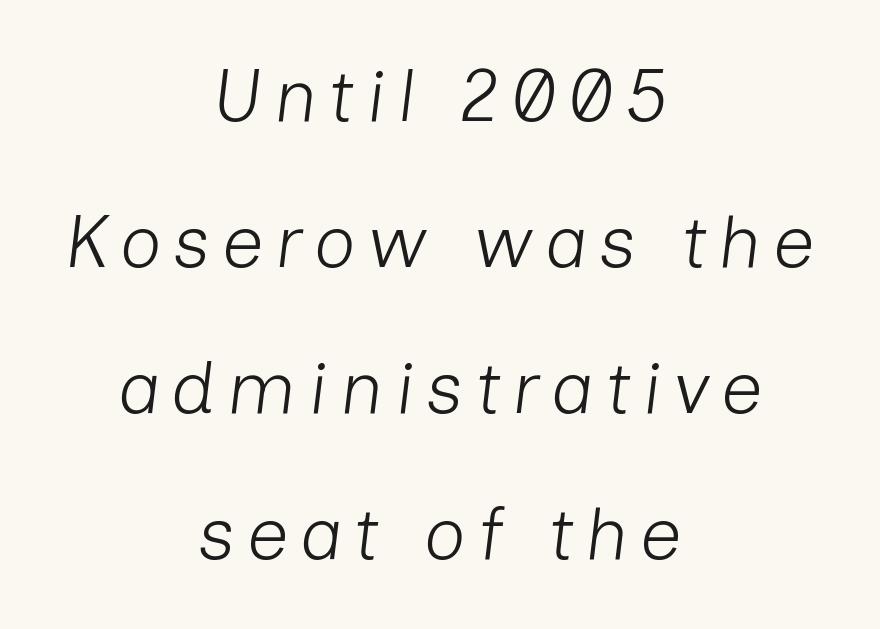
{"italic": "yes", "lean": "right", "slant_degrees": 7, "bold": "no", "weight": "light", "width": "normal", "stroke_contrast": "low", "x_height": "medium", "monospaced": "no", "underline": "no", "align": "center", "line_spacing": "loose", "line_spacing_ratio": 2.0, "glyph_px": 73}
